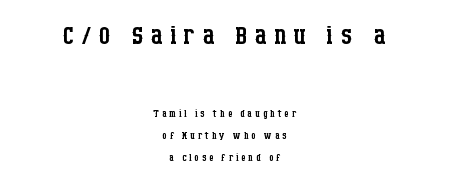
Q: Is the text bold? A: No.
Q: Is the text italic (slanted)? A: No, it is upright.
Q: Is the typeface a serif or a sans-serif typeface? A: Serif.
Q: Is the text underlined? A: No.
Q: How is the paragraph aligned? A: Centered.
Q: Is the spacing between letters normal or unusually wide? A: Unusually wide.
Q: Is the spacing between lines tight, normal or loose? A: Normal.
Q: Which block of text is set in a larger size, the first (top) or the second (bottom)? A: The first (top) one.
Q: Width (condensed, normal, or wide)? A: Condensed.
Q: Stroke contrast? A: Low.
Q: x-height? A: Large.
Q: Monospaced? A: No.
